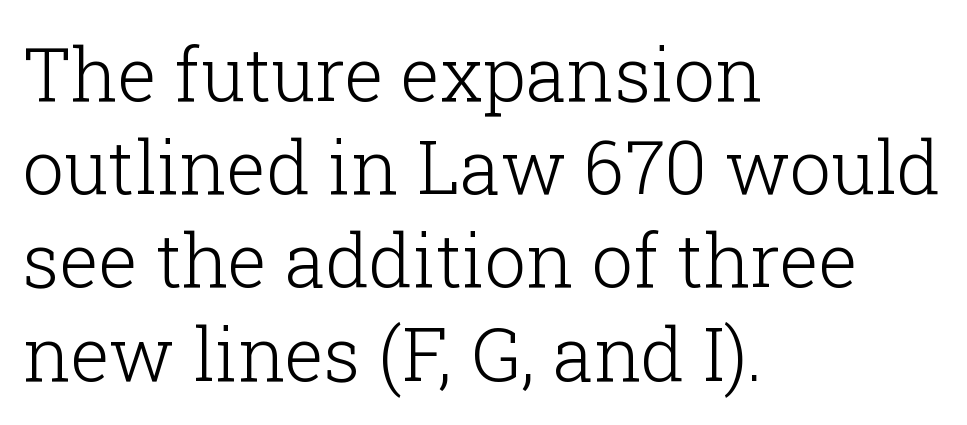
Letter spacing: default. Ordinary non-slanted type is in use. The typeface chosen for these lines features serifs. Summary of vertical rhythm: regular, with standard interline spacing.
